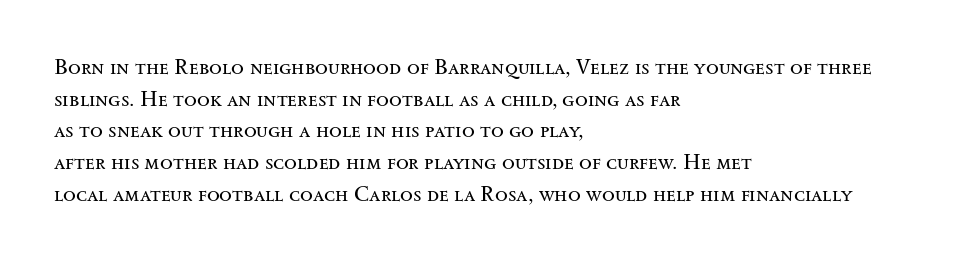
{"italic": "no", "bold": "no", "underline": "no", "align": "left", "line_spacing": "normal", "line_spacing_ratio": 1.51, "letter_spacing": "normal", "letter_spacing_em": 0.0, "glyph_px": 21}
